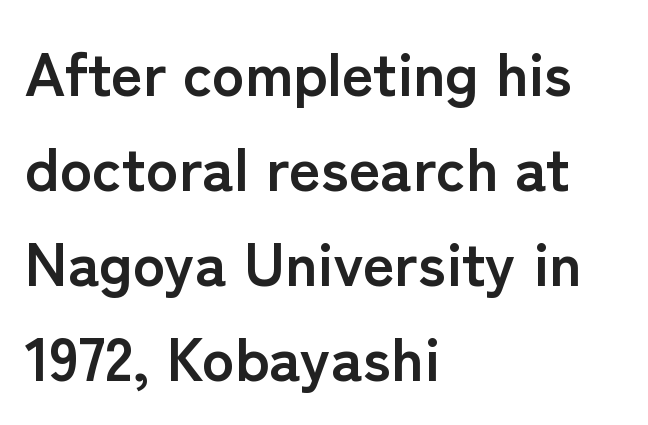
Q: Is the text bold? A: Yes.
Q: Is the text italic (slanted)? A: No, it is upright.
Q: Is the typeface a serif or a sans-serif typeface? A: Sans-serif.
Q: Is the text underlined? A: No.
Q: How is the paragraph aligned? A: Left-aligned.
Q: Is the spacing between letters normal or unusually wide? A: Normal.
Q: Is the spacing between lines tight, normal or loose? A: Normal.
Q: Width (condensed, normal, or wide)? A: Normal.
Q: Stroke contrast? A: Low.
Q: x-height? A: Medium.
Q: Monospaced? A: No.
